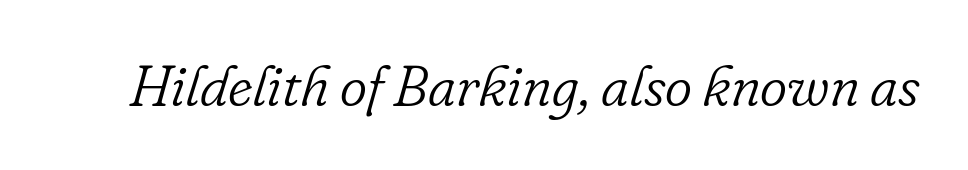
{"serif": "yes", "italic": "yes", "lean": "right", "slant_degrees": 16, "bold": "no", "weight": "light", "width": "normal", "stroke_contrast": "low", "x_height": "small", "monospaced": "no", "underline": "no", "letter_spacing": "normal", "letter_spacing_em": 0.0, "glyph_px": 58}
